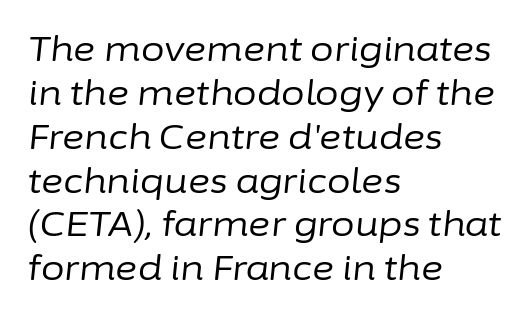
Q: Is the text bold? A: No.
Q: Is the text italic (slanted)? A: Yes, it leans right by about 6 degrees.
Q: Is the text underlined? A: No.
Q: How is the paragraph aligned? A: Left-aligned.
Q: Is the spacing between letters normal or unusually wide? A: Normal.
Q: Is the spacing between lines tight, normal or loose? A: Normal.
Q: Width (condensed, normal, or wide)? A: Normal.
Q: Stroke contrast? A: Low.
Q: x-height? A: Medium.
Q: Monospaced? A: No.
